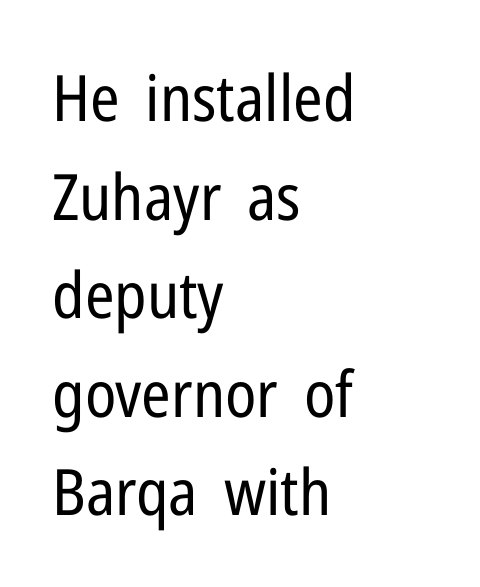
{"serif": "no", "italic": "no", "bold": "no", "weight": "regular", "width": "condensed", "stroke_contrast": "low", "x_height": "medium", "monospaced": "no", "underline": "no", "align": "left", "line_spacing": "normal", "line_spacing_ratio": 1.54, "letter_spacing": "normal", "letter_spacing_em": 0.0, "glyph_px": 64}
